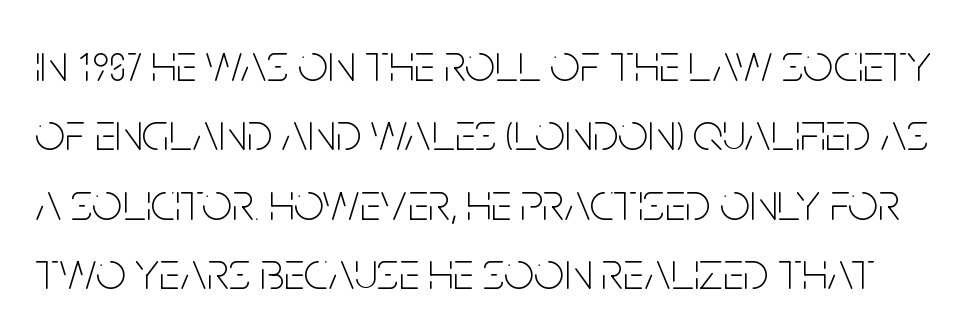
{"serif": "no", "italic": "no", "bold": "no", "weight": "thin", "width": "condensed", "stroke_contrast": "low", "x_height": "large", "monospaced": "no", "underline": "no", "line_spacing": "normal", "line_spacing_ratio": 1.31, "letter_spacing": "normal", "letter_spacing_em": 0.0, "glyph_px": 53}
